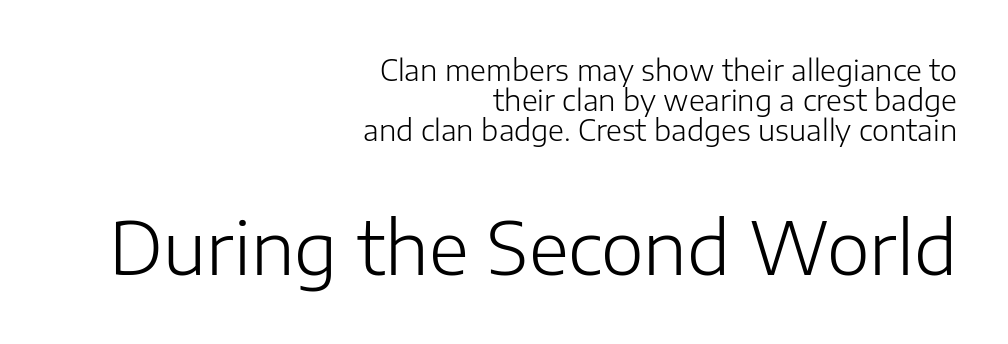
Size contrast runs from small at the top to large at the bottom. How would I describe the line gaps? Narrow and economical. Each word holds together tightly as a unit, with standard inter-letter gaps. The letters look calm and open, with moderate or lighter stems. The letters carry no serifs — their stems end cleanly without finishing strokes. Varying glyph widths throughout — classic text-font behaviour.
